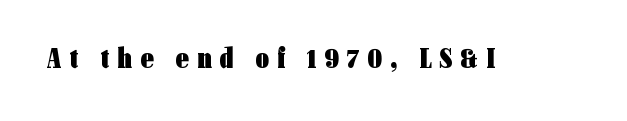
The image shows 29 px heavy, condensed sans-serif type, upright; set unusually wide letter spacing (+0.29 em), not underlined; low stroke contrast and a medium x-height.
